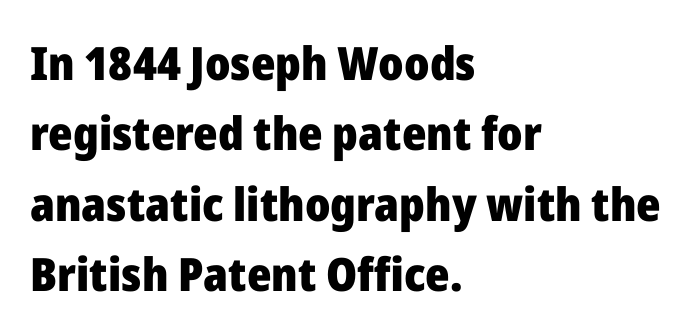
{"serif": "no", "italic": "no", "bold": "yes", "weight": "heavy", "width": "normal", "stroke_contrast": "low", "x_height": "medium", "monospaced": "no", "underline": "no", "align": "left", "line_spacing": "normal", "line_spacing_ratio": 1.53, "letter_spacing": "normal", "letter_spacing_em": 0.0, "glyph_px": 46}
